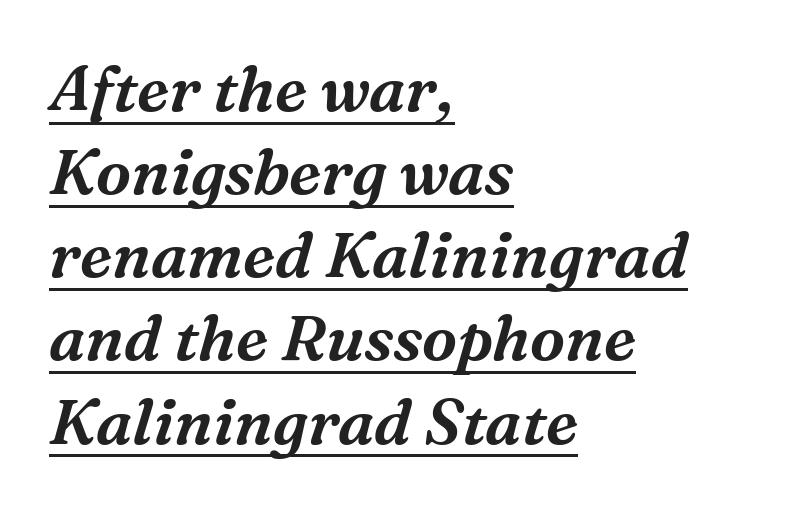
Q: Is the text italic (slanted)? A: Yes, it leans right by about 16 degrees.
Q: Is the typeface a serif or a sans-serif typeface? A: Serif.
Q: Is the text underlined? A: Yes.
Q: How is the paragraph aligned? A: Left-aligned.
Q: Is the spacing between letters normal or unusually wide? A: Normal.
Q: Is the spacing between lines tight, normal or loose? A: Normal.
Q: Width (condensed, normal, or wide)? A: Normal.
Q: Stroke contrast? A: Medium.
Q: x-height? A: Medium.
Q: Monospaced? A: No.
